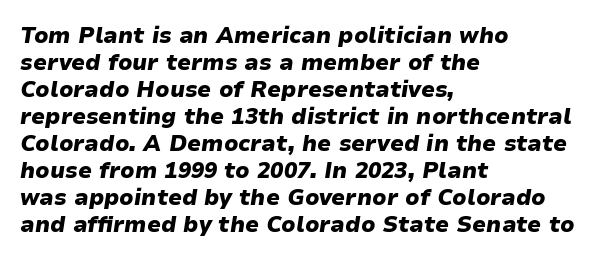
{"italic": "yes", "lean": "right", "slant_degrees": 9, "bold": "yes", "underline": "no", "align": "left", "line_spacing_ratio": 1.23, "letter_spacing": "normal", "letter_spacing_em": 0.0, "glyph_px": 22}
